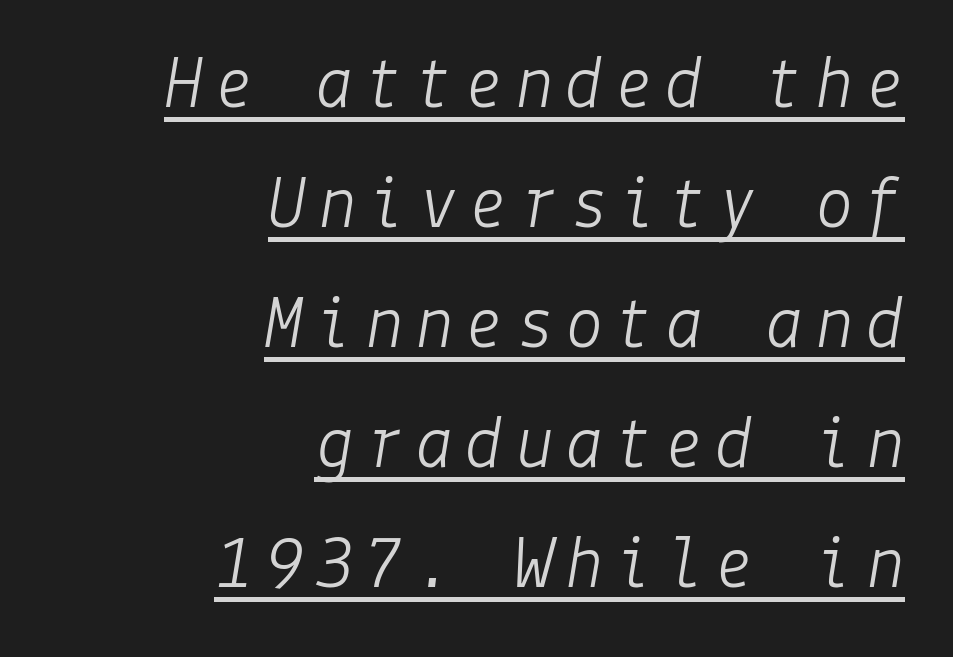
The image shows 77 px light type, italic (leaning right); set right-aligned, normal line spacing (1.56x), underlined; low stroke contrast and a medium x-height.
